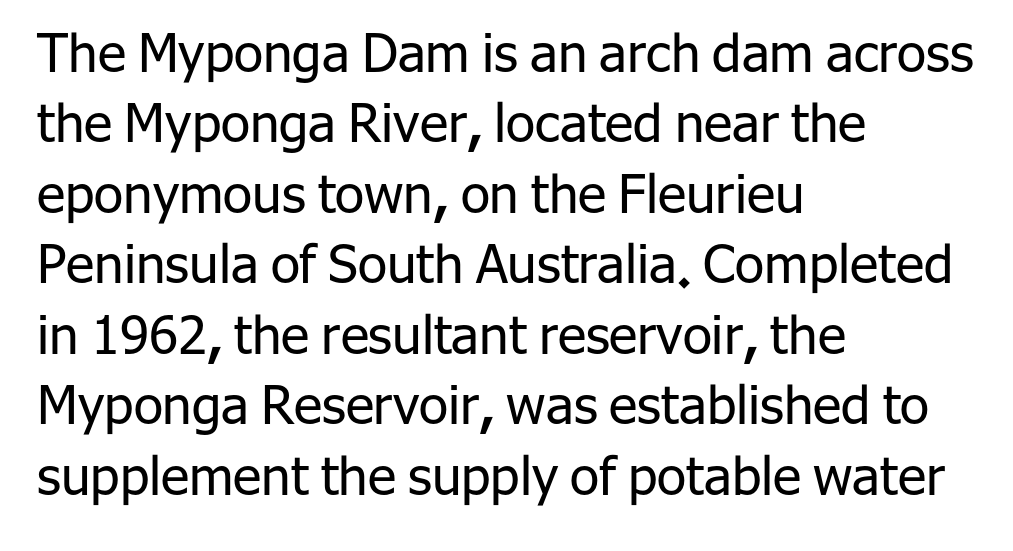
Reading down the block, your eye returns to a fixed left position each line. The lettering stays uniformly vertical, giving the passage a roman look. Font category for this specimen: sans-serif. Evenly set lines give the paragraph a standard silhouette. The specimen omits any rule beneath the text block's lines.
